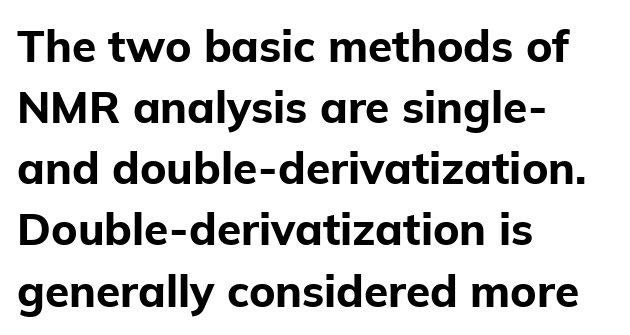
Serif or sans? Sans — the stroke terminals are bare. Chunky letters — that's bold for sure. This sample has the flowing, uneven cadence of proportional lettering. The type sits square on the baseline with zero lean. Every row of glyphs begins at an identical x-position on the left. Nothing unusual about the tracking: characters are spaced as the font intends.
